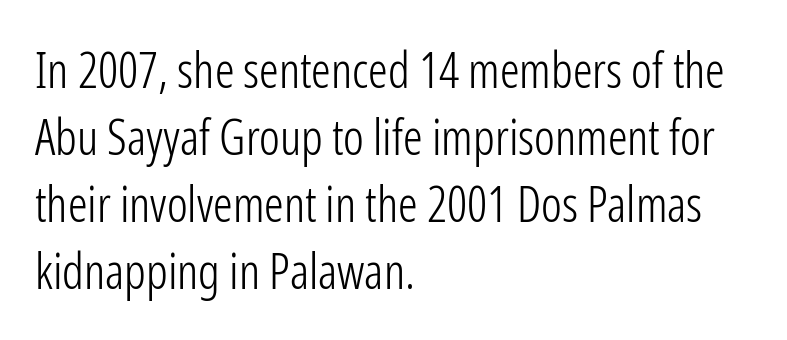
Line spacing here is normal. Look at the tracking — it's just the regular setting, nothing added. Here the designer chose a conventional face with non-uniform glyph widths. Font category for this specimen: sans-serif. Which margin do the lines hug? The left one — the right edge is uneven. These lines were composed using upright roman letters.
